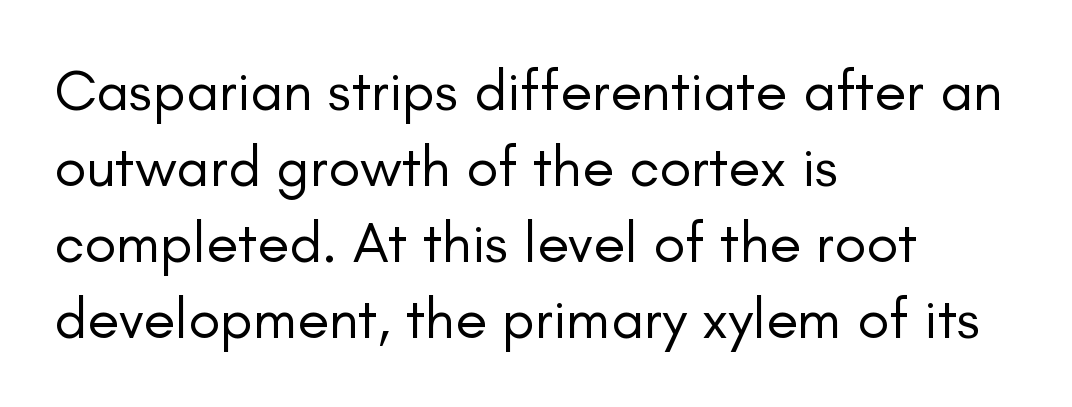
The image shows 58 px regular-weight sans-serif type, upright; set left-aligned, normal line spacing (1.31x), normal letter spacing, not underlined; low stroke contrast and a small x-height.
